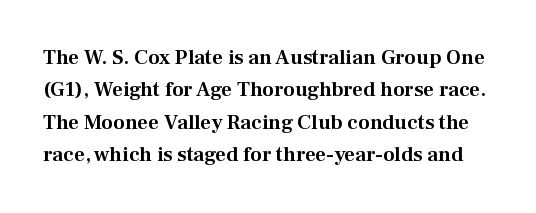
Q: Is the text italic (slanted)? A: No, it is upright.
Q: Is the text underlined? A: No.
Q: Is the spacing between letters normal or unusually wide? A: Normal.
Q: Is the spacing between lines tight, normal or loose? A: Normal.
